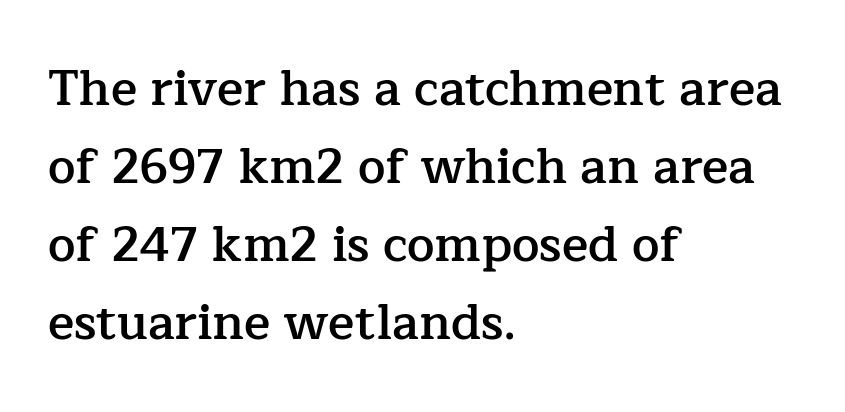
{"serif": "yes", "italic": "no", "bold": "semi", "weight": "semibold", "width": "normal", "stroke_contrast": "low", "x_height": "medium", "monospaced": "no", "underline": "no", "align": "left", "line_spacing": "normal", "line_spacing_ratio": 1.59, "letter_spacing": "normal", "letter_spacing_em": 0.0, "glyph_px": 49}
